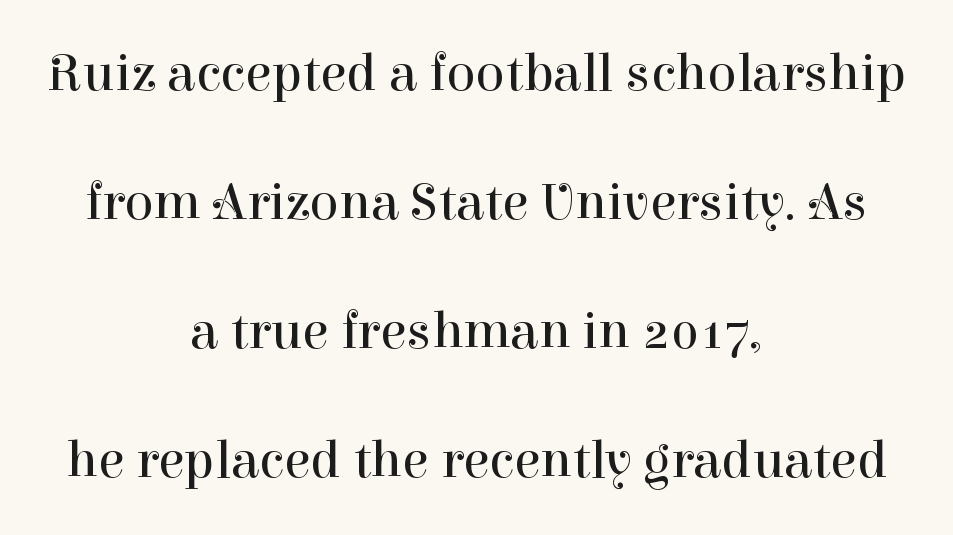
Q: Is the text bold? A: No.
Q: Is the text italic (slanted)? A: No, it is upright.
Q: Is the typeface a serif or a sans-serif typeface? A: Serif.
Q: Is the text underlined? A: No.
Q: How is the paragraph aligned? A: Centered.
Q: Is the spacing between letters normal or unusually wide? A: Normal.
Q: Is the spacing between lines tight, normal or loose? A: Loose.
Q: Width (condensed, normal, or wide)? A: Normal.
Q: Stroke contrast? A: High.
Q: x-height? A: Medium.
Q: Monospaced? A: No.
